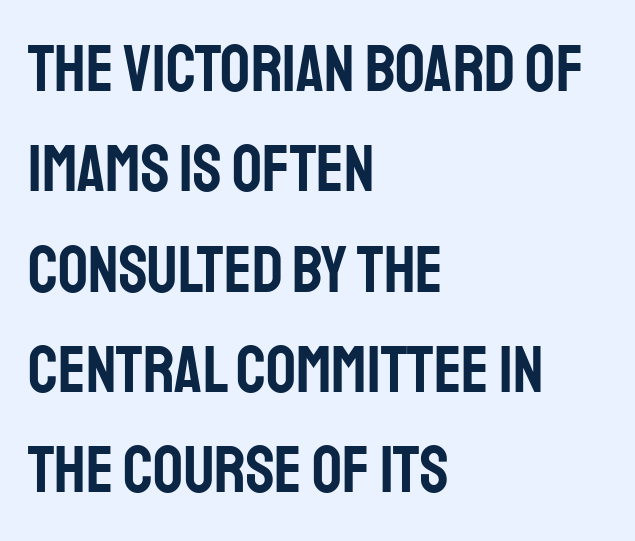
{"serif": "no", "italic": "no", "width": "condensed", "stroke_contrast": "low", "x_height": "large", "monospaced": "no", "underline": "no", "align": "left", "line_spacing": "normal", "line_spacing_ratio": 1.52, "letter_spacing": "normal", "letter_spacing_em": 0.0, "glyph_px": 66}
